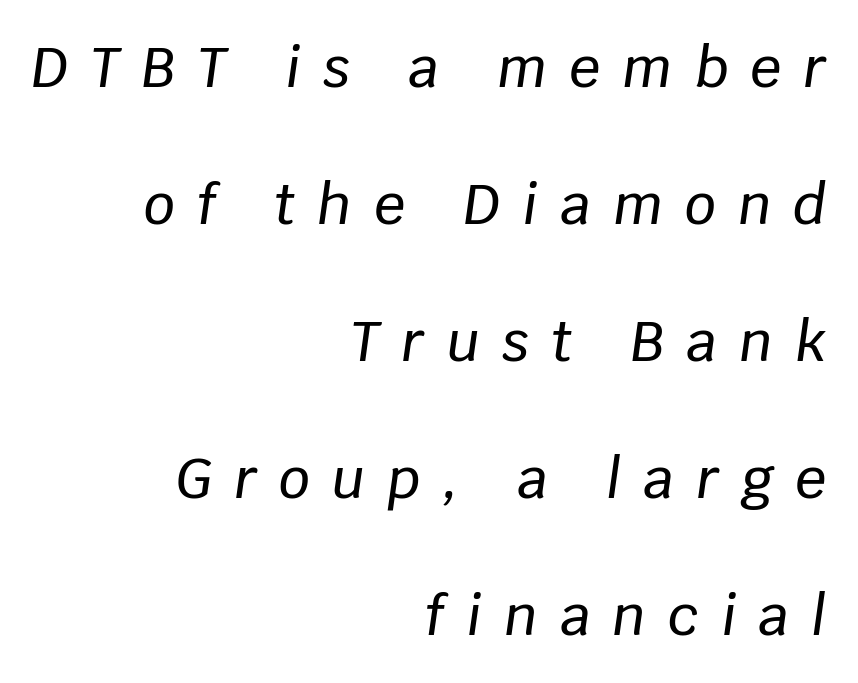
Underlining? Definitely not there. The letters advance in unequal steps, a hallmark of proportional type. These lines stack with their right ends in a neat column. Honestly, the letter spacing is so wide it's the main thing you notice. The block of text is sparse from top to bottom, with ample space between rows. Italic: yes, the glyphs are oblique.
